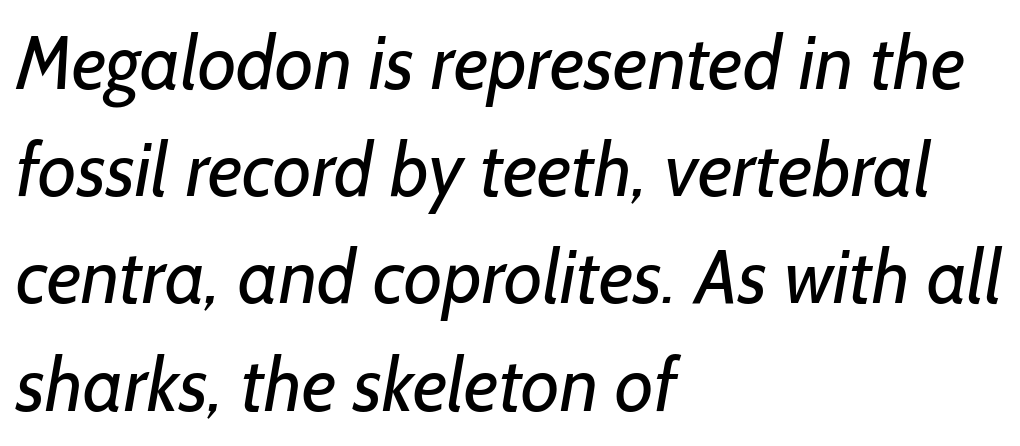
Caption: face not bold, strokes unweighted. Short note: letters normally spaced. Think of a printed novel: that variable character pitch is what you see here. Regular leading. Beneath every word, the page is bare. Unlike a traditional serif, this face leaves its strokes unadorned.
